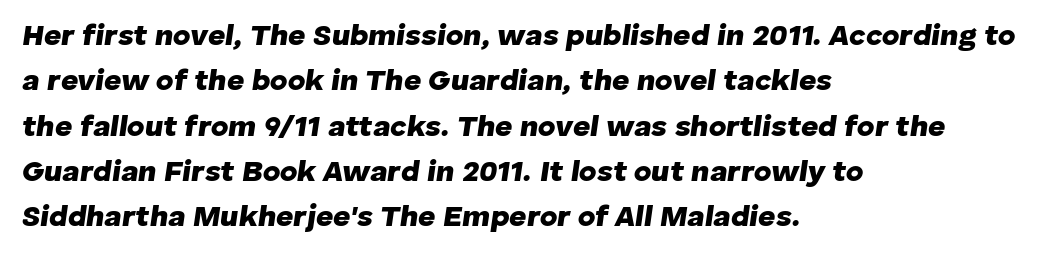
Q: Is the text bold? A: Yes.
Q: Is the text italic (slanted)? A: Yes, it leans right by about 8 degrees.
Q: Is the text underlined? A: No.
Q: How is the paragraph aligned? A: Left-aligned.
Q: Is the spacing between letters normal or unusually wide? A: Normal.
Q: Is the spacing between lines tight, normal or loose? A: Normal.
Q: Width (condensed, normal, or wide)? A: Normal.
Q: Stroke contrast? A: Low.
Q: x-height? A: Medium.
Q: Monospaced? A: No.
